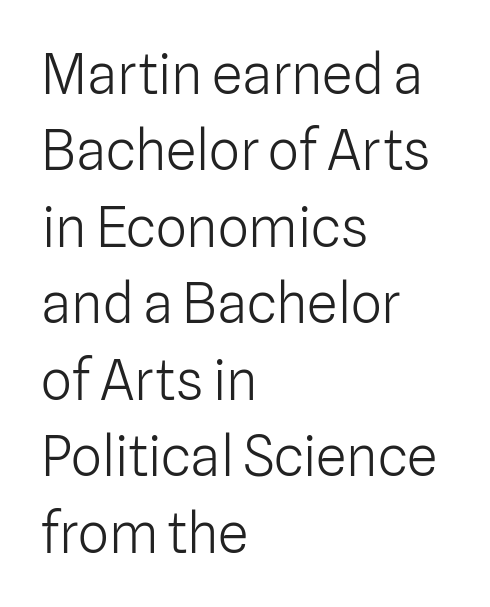
Q: Is the text bold? A: No.
Q: Is the text italic (slanted)? A: No, it is upright.
Q: Is the typeface a serif or a sans-serif typeface? A: Sans-serif.
Q: Is the text underlined? A: No.
Q: How is the paragraph aligned? A: Left-aligned.
Q: Is the spacing between letters normal or unusually wide? A: Normal.
Q: Is the spacing between lines tight, normal or loose? A: Normal.
Q: Width (condensed, normal, or wide)? A: Normal.
Q: Stroke contrast? A: Low.
Q: x-height? A: Medium.
Q: Monospaced? A: No.
